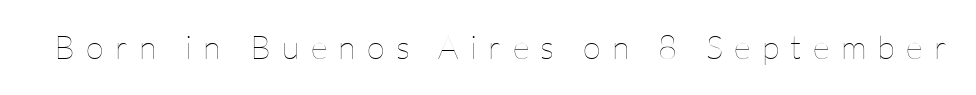
Q: Is the text bold? A: No.
Q: Is the text italic (slanted)? A: No, it is upright.
Q: Is the text underlined? A: No.
Q: Is the spacing between letters normal or unusually wide? A: Unusually wide.
Q: Width (condensed, normal, or wide)? A: Normal.
Q: Stroke contrast? A: Low.
Q: x-height? A: Medium.
Q: Monospaced? A: No.
